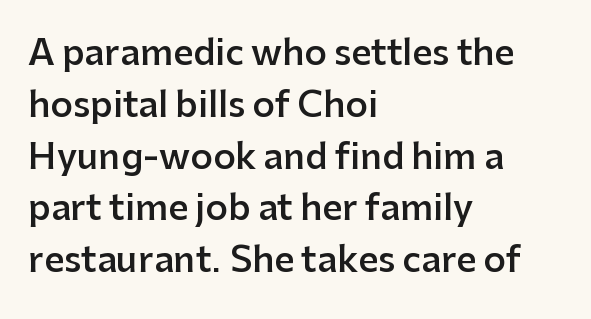
The image shows 35 px semibold sans-serif type, upright; set left-aligned, normal line spacing (1.48x), normal letter spacing, not underlined; low stroke contrast and a medium x-height.
